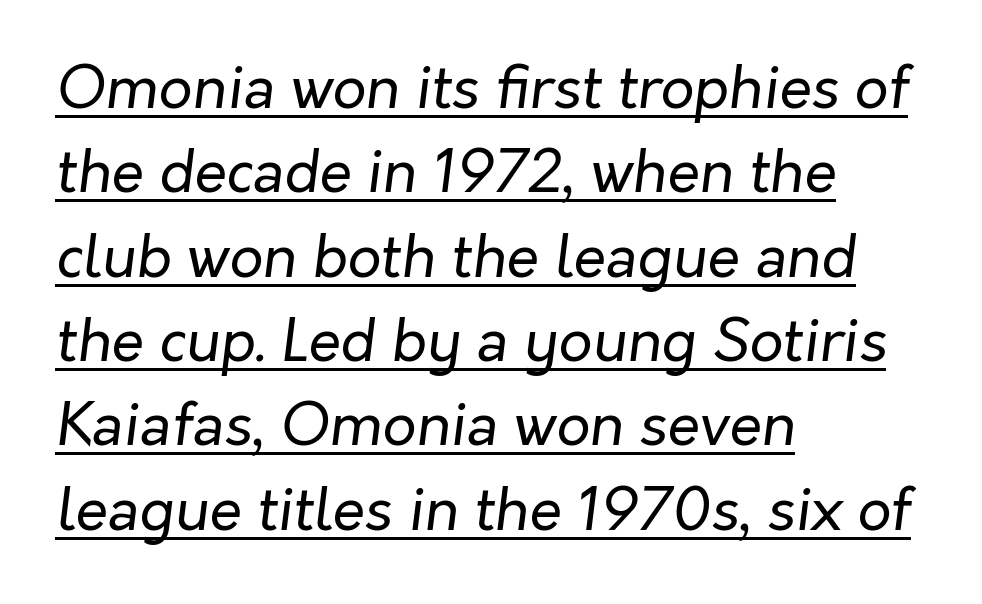
The image shows 59 px regular-weight type, italic (leaning right); set left-aligned, normal line spacing (1.43x), normal letter spacing, underlined; low stroke contrast and a medium x-height.
